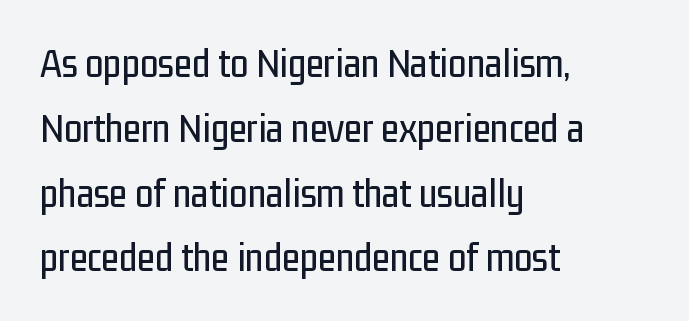
The image shows 41 px condensed sans-serif type, upright; set left-aligned, normal line spacing (1.58x), normal letter spacing, not underlined; low stroke contrast and a medium x-height.
